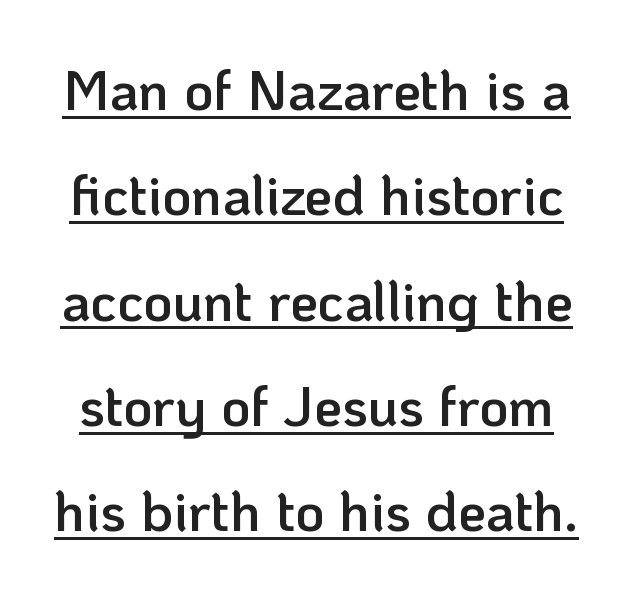
These lines were composed using upright roman letters. A typesetter would call this zero additional tracking. The passage shown is semibold, sitting just below true bold. Spacing verdict: proportional, widths tailored to each character.
